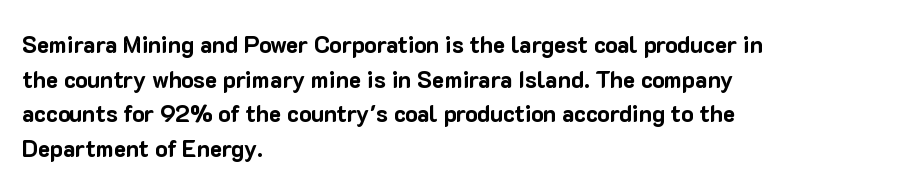
Every stem runs plumb, perpendicular to the baseline. The typesetting leans heavy: a genuine bold. Anything drawn beneath the words? Only blank space. The paragraph shown leans on its left margin. In terms of letterspacing, this is plain default setting. The space between consecutive lines is moderate.
